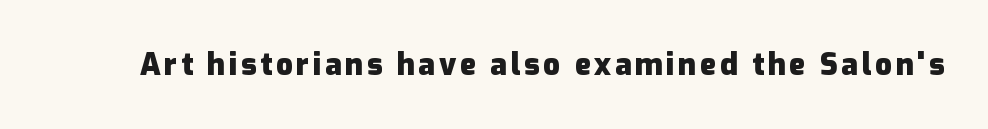
The glyphs in this specimen are sans serif. Anything drawn beneath the words? Only blank space. Posture: upright roman. Is this a fixed-width face? No — the glyphs have proportional, varying widths. A full-strength bold gives these letters their thick strokes.
